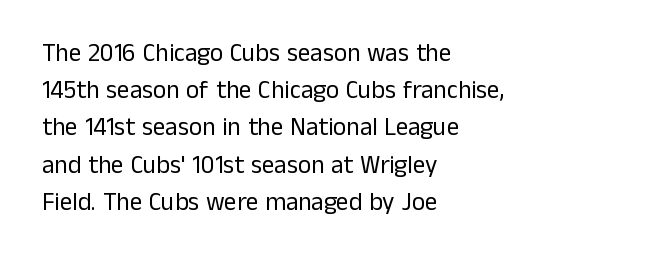
{"italic": "no", "bold": "no", "underline": "no", "align": "left", "line_spacing": "normal", "line_spacing_ratio": 1.49, "letter_spacing": "normal", "letter_spacing_em": 0.0, "glyph_px": 25}
